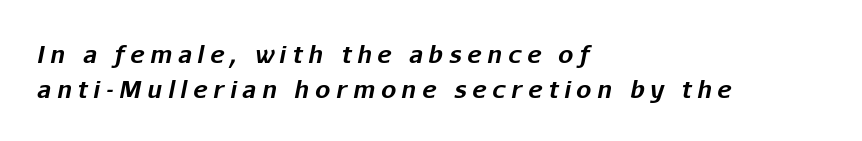
{"italic": "yes", "lean": "right", "slant_degrees": 11, "bold": "yes", "underline": "no", "align": "left", "line_spacing": "normal", "line_spacing_ratio": 1.46, "letter_spacing": "wide", "letter_spacing_em": 0.24, "glyph_px": 24}
